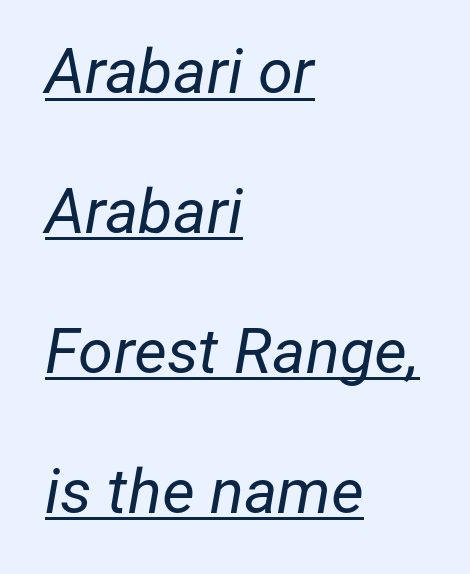
The image shows 63 px regular-weight type, italic (leaning right); set left-aligned, loose line spacing (2.22x), normal letter spacing, underlined; low stroke contrast and a medium x-height.
